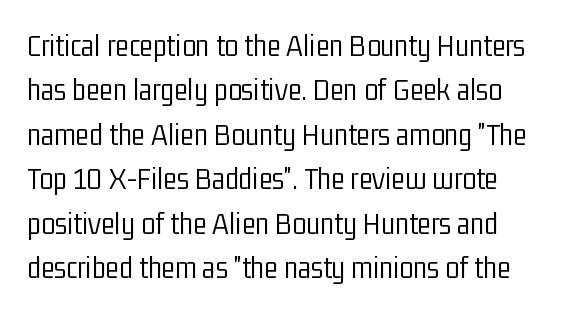
Q: Is the text bold? A: No.
Q: Is the text italic (slanted)? A: No, it is upright.
Q: Is the typeface a serif or a sans-serif typeface? A: Sans-serif.
Q: Is the text underlined? A: No.
Q: How is the paragraph aligned? A: Left-aligned.
Q: Is the spacing between letters normal or unusually wide? A: Normal.
Q: Is the spacing between lines tight, normal or loose? A: Normal.
Q: Width (condensed, normal, or wide)? A: Condensed.
Q: Stroke contrast? A: Low.
Q: x-height? A: Medium.
Q: Monospaced? A: No.
